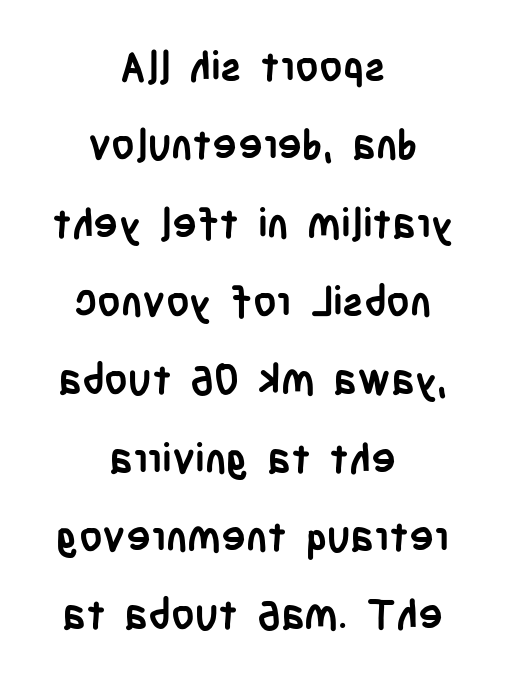
This sample uses a sans-serif face. Letter spacing: default. Varying glyph widths throughout — classic text-font behaviour. Descenders are the only things crossing below the line.
